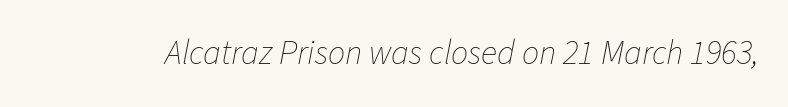
The image shows 34 px thin type, italic (leaning right); set normal letter spacing, not underlined; low stroke contrast and a medium x-height.
